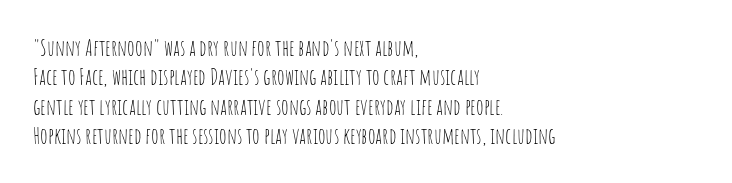
The image shows 22 px text type, upright; set left-aligned, normal line spacing (1.33x), normal letter spacing, not underlined.
